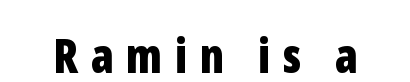
{"serif": "no", "italic": "no", "bold": "yes", "weight": "bold", "width": "condensed", "stroke_contrast": "low", "x_height": "medium", "monospaced": "no", "underline": "no", "letter_spacing": "wide", "letter_spacing_em": 0.27, "glyph_px": 47}
